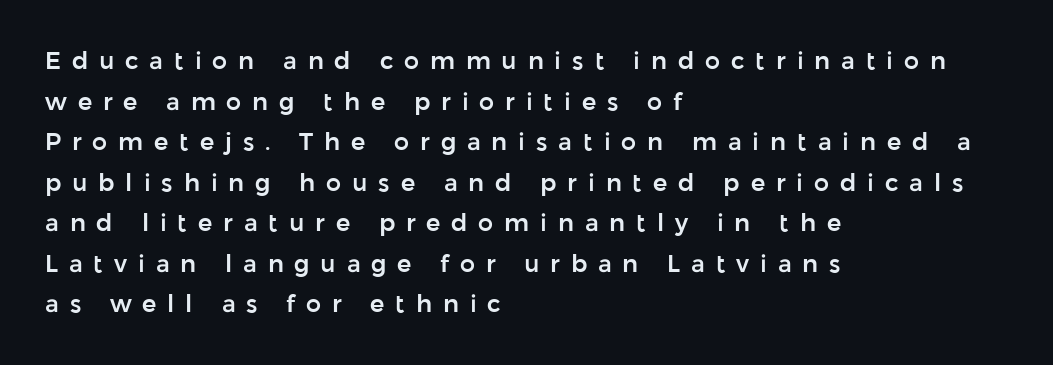
The image shows 24 px text type, upright; set left-aligned, normal line spacing (1.69x), unusually wide letter spacing (+0.45 em), not underlined.
